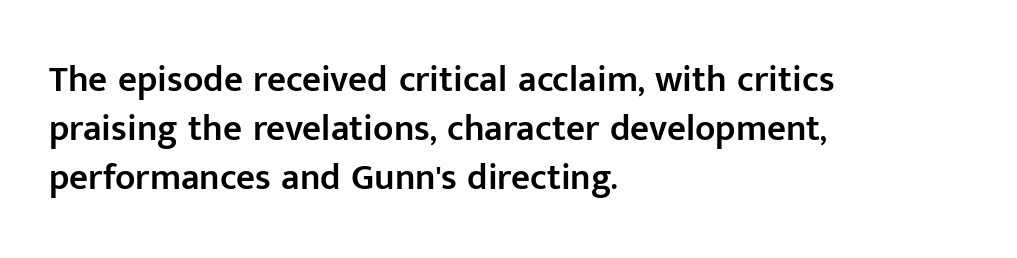
The image shows 37 px semibold sans-serif type, upright; set left-aligned, normal line spacing (1.32x), normal letter spacing, not underlined; low stroke contrast and a medium x-height.
